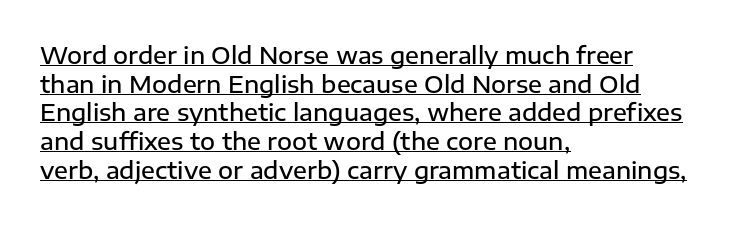
{"italic": "no", "bold": "semi", "underline": "yes", "align": "left", "line_spacing": "normal", "line_spacing_ratio": 1.25, "letter_spacing": "normal", "letter_spacing_em": 0.0, "glyph_px": 23}
